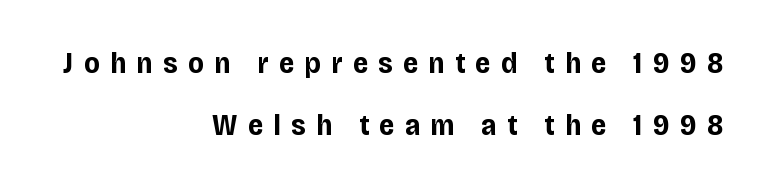
Q: Is the text bold? A: Yes.
Q: Is the text italic (slanted)? A: No, it is upright.
Q: Is the typeface a serif or a sans-serif typeface? A: Sans-serif.
Q: Is the text underlined? A: No.
Q: How is the paragraph aligned? A: Right-aligned.
Q: Is the spacing between letters normal or unusually wide? A: Unusually wide.
Q: Is the spacing between lines tight, normal or loose? A: Loose.
Q: Width (condensed, normal, or wide)? A: Condensed.
Q: Stroke contrast? A: Low.
Q: x-height? A: Large.
Q: Monospaced? A: No.
